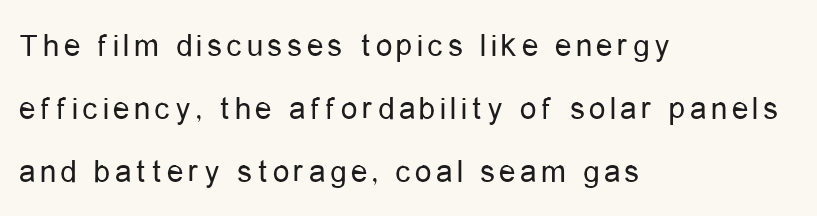
Q: Is the text bold? A: No.
Q: Is the text italic (slanted)? A: No, it is upright.
Q: Is the typeface a serif or a sans-serif typeface? A: Sans-serif.
Q: Is the text underlined? A: No.
Q: How is the paragraph aligned? A: Left-aligned.
Q: Is the spacing between lines tight, normal or loose? A: Loose.
Q: Width (condensed, normal, or wide)? A: Condensed.
Q: Stroke contrast? A: Low.
Q: x-height? A: Medium.
Q: Monospaced? A: No.
